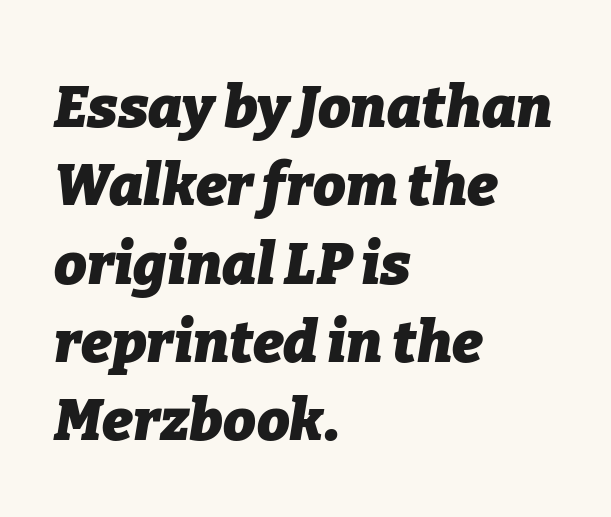
{"italic": "yes", "lean": "right", "slant_degrees": 9, "bold": "yes", "weight": "heavy", "width": "normal", "stroke_contrast": "low", "x_height": "medium", "monospaced": "no", "underline": "no", "align": "left", "line_spacing": "normal", "line_spacing_ratio": 1.35, "letter_spacing": "normal", "letter_spacing_em": 0.0, "glyph_px": 58}
